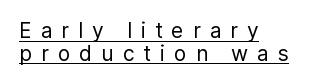
These lines were composed using upright roman letters. Compared with undecorated copy, this sample adds a rule below the words. Is the block centered? No — it sits flush against the left margin. Nothing heavy about these letters — not bold at all. The passage shown stacks its lines with hardly any gap. Observe the wide spacing: letters keep a clear distance from each other.
